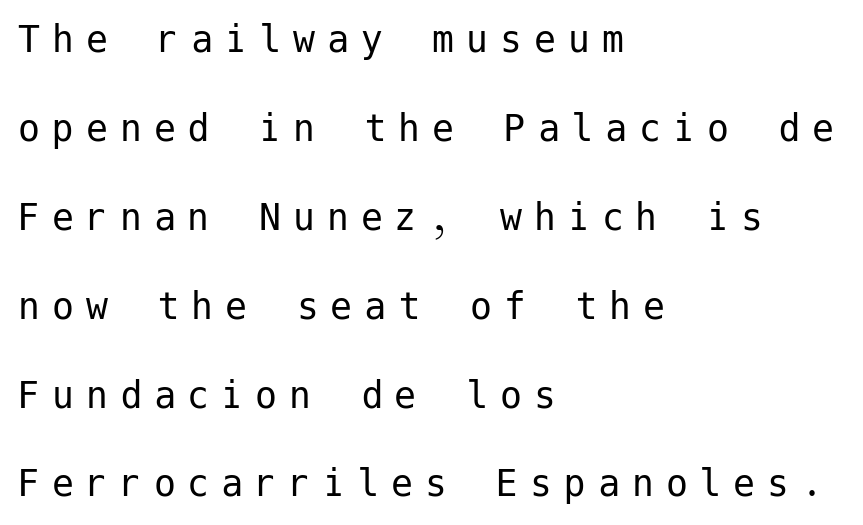
{"serif": "no", "italic": "no", "bold": "no", "weight": "regular", "width": "normal", "stroke_contrast": "low", "x_height": "medium", "underline": "no", "align": "left", "line_spacing": "loose", "line_spacing_ratio": 2.02, "letter_spacing": "wide", "letter_spacing_em": 0.27, "glyph_px": 44}
